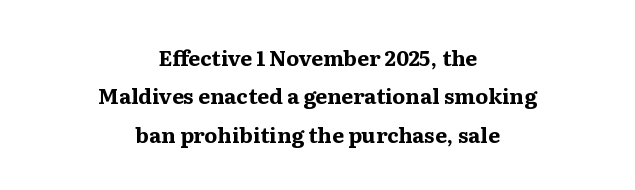
The image shows 21 px bold type, upright; set centered, line spacing 1.83x, normal letter spacing, not underlined.
